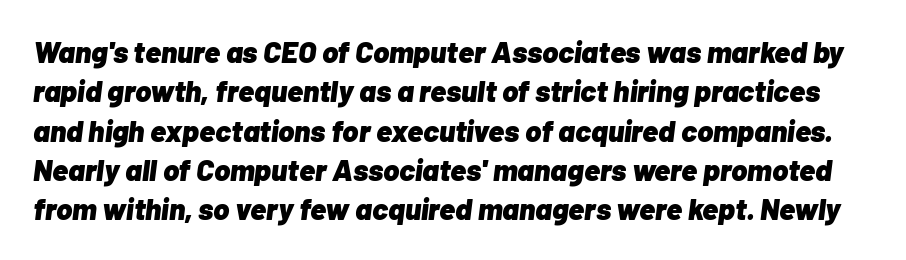
The glyphs are unaccompanied by any horizontal stroke below them. In terms of letterspacing, this is plain default setting. Heavy, bold letterforms. The passage shown is typed in a proportional face where columns would drift. The face used here has a pronounced slope to its letters.
